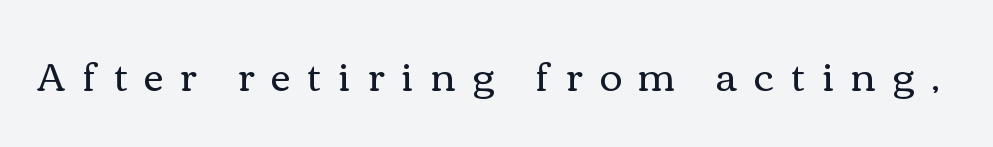
Q: Is the text bold? A: No.
Q: Is the text italic (slanted)? A: No, it is upright.
Q: Is the text underlined? A: No.
Q: Is the spacing between letters normal or unusually wide? A: Unusually wide.
Q: Width (condensed, normal, or wide)? A: Wide.
Q: x-height? A: Medium.
Q: Monospaced? A: No.
